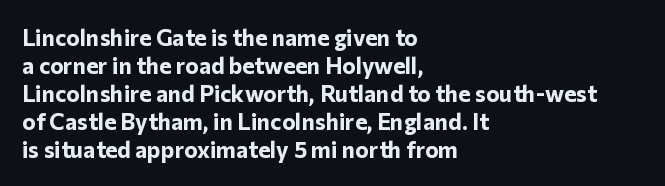
The image shows 23 px bold type, upright; set left-aligned, line spacing 1.22x, normal letter spacing, not underlined.
